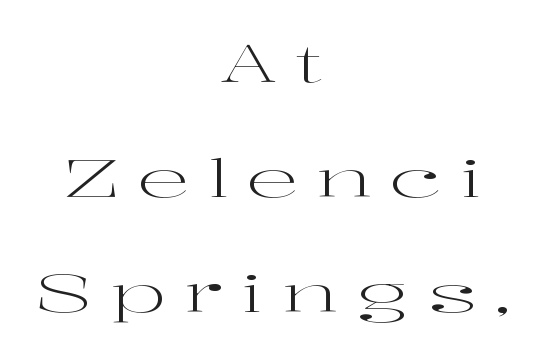
{"serif": "yes", "italic": "no", "bold": "no", "weight": "regular", "width": "wide", "stroke_contrast": "high", "x_height": "medium", "monospaced": "no", "underline": "no", "align": "center", "line_spacing": "loose", "line_spacing_ratio": 2.21, "letter_spacing": "wide", "letter_spacing_em": 0.35, "glyph_px": 52}
